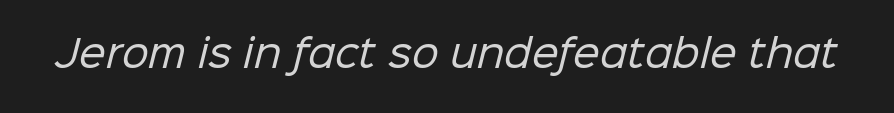
{"serif": "no", "bold": "no", "weight": "regular", "width": "normal", "stroke_contrast": "low", "x_height": "medium", "monospaced": "no", "underline": "no", "letter_spacing": "normal", "letter_spacing_em": 0.0, "glyph_px": 38}
